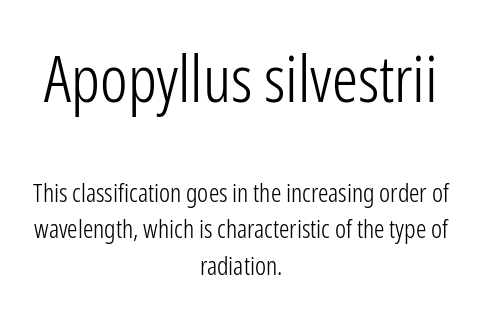
Ordinary non-slanted type is in use. The foot of each line stays bare and open. Each letter's strokes conclude bluntly, with no projecting serifs. Top chunk: large. Bottom chunk: small.
